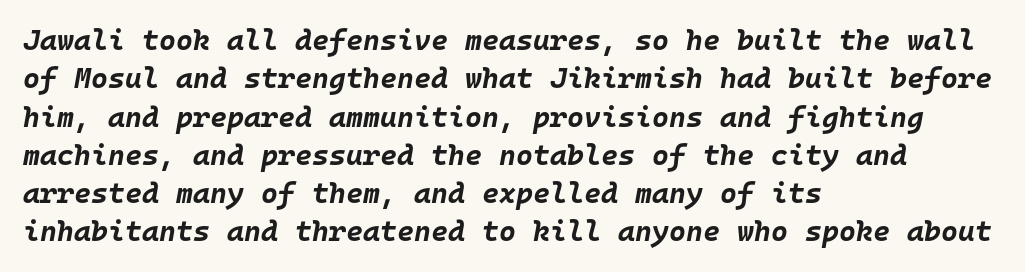
Q: Is the text bold? A: Yes.
Q: Is the text italic (slanted)? A: Yes, it leans right by about 10 degrees.
Q: Is the text underlined? A: No.
Q: How is the paragraph aligned? A: Left-aligned.
Q: Is the spacing between letters normal or unusually wide? A: Normal.
Q: Is the spacing between lines tight, normal or loose? A: Normal.
Q: Width (condensed, normal, or wide)? A: Normal.
Q: Stroke contrast? A: Low.
Q: x-height? A: Large.
Q: Monospaced? A: Yes.
